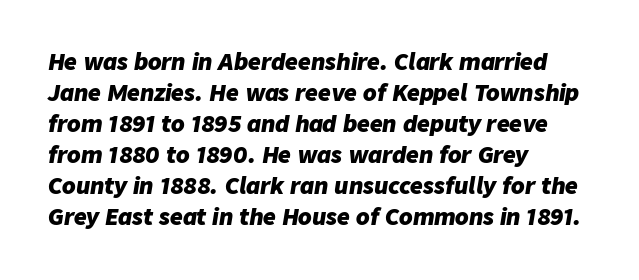
{"italic": "yes", "lean": "right", "slant_degrees": 9, "bold": "yes", "underline": "no", "align": "left", "line_spacing": "normal", "line_spacing_ratio": 1.41, "letter_spacing": "normal", "letter_spacing_em": 0.0, "glyph_px": 22}
